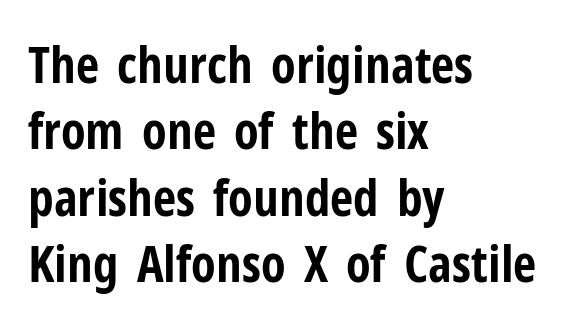
In terms of letterform style, serifs are entirely absent. When letters stand straight like this, we call the style roman or upright. Do the characters align in a grid? No, the font is proportional. Underlining? Definitely not there. Does extra space separate the letters? No, they use regular spacing. This sample is left-justified, so line endings fall wherever the words run out.
